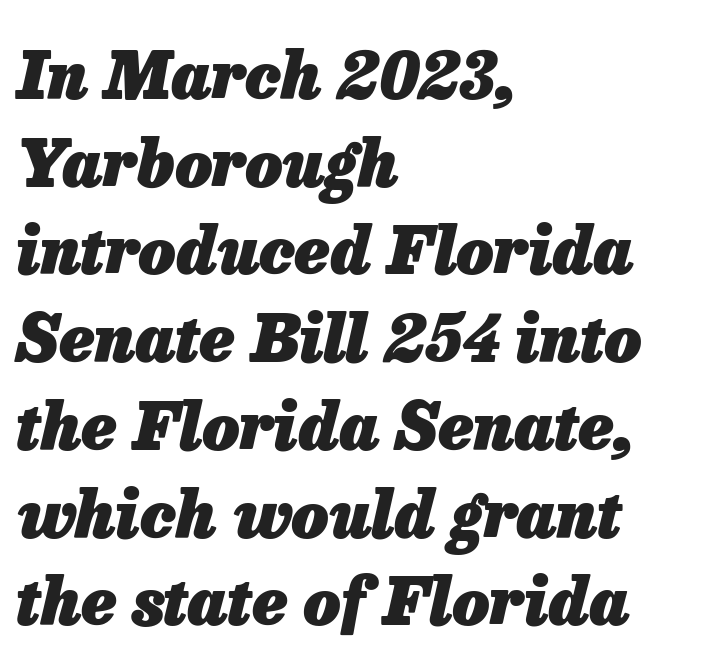
{"italic": "yes", "lean": "right", "slant_degrees": 13, "bold": "yes", "weight": "heavy", "width": "normal", "stroke_contrast": "low", "x_height": "medium", "monospaced": "no", "underline": "no", "align": "left", "line_spacing": "normal", "line_spacing_ratio": 1.35, "letter_spacing": "normal", "letter_spacing_em": 0.0, "glyph_px": 65}
